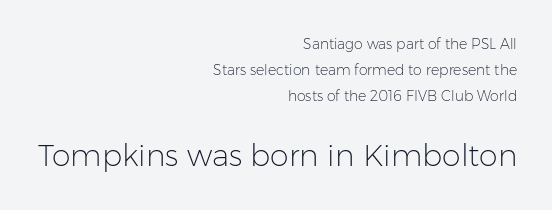
The image shows 30 px light sans-serif type, upright; set right-aligned, line spacing 1.84x, normal letter spacing, not underlined; the second (bottom) block is 2.14x larger; low stroke contrast and a medium x-height.
